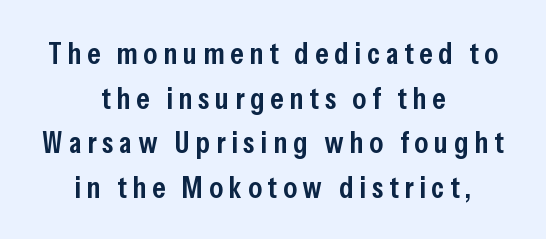
The image shows 31 px semibold, condensed sans-serif type, upright; set centered, normal line spacing (1.44x), not underlined; low stroke contrast and a medium x-height.
